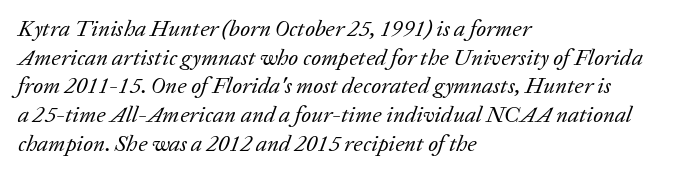
Words float on clear page, feet unadorned. The typesetter chose a ragged-right arrangement here. In terms of posture, this sample is oblique. Caption: face not bold, strokes unweighted. The letterforms sit shoulder to shoulder at normal distance. Evenly set lines give the paragraph a standard silhouette.
